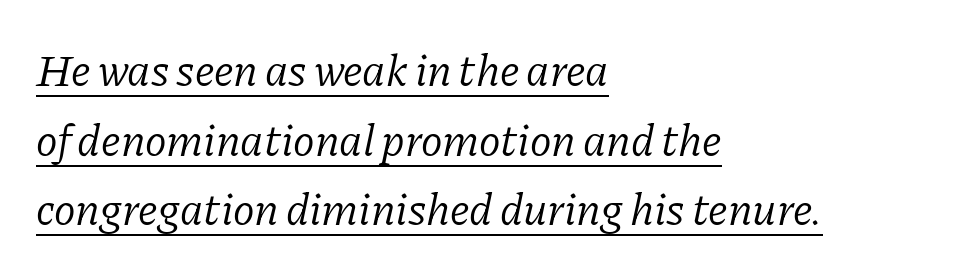
Q: Is the text bold? A: No.
Q: Is the text italic (slanted)? A: Yes, it leans right by about 11 degrees.
Q: Is the typeface a serif or a sans-serif typeface? A: Serif.
Q: Is the text underlined? A: Yes.
Q: How is the paragraph aligned? A: Left-aligned.
Q: Is the spacing between letters normal or unusually wide? A: Normal.
Q: Is the spacing between lines tight, normal or loose? A: Normal.
Q: Width (condensed, normal, or wide)? A: Normal.
Q: Stroke contrast? A: Low.
Q: x-height? A: Medium.
Q: Monospaced? A: No.
